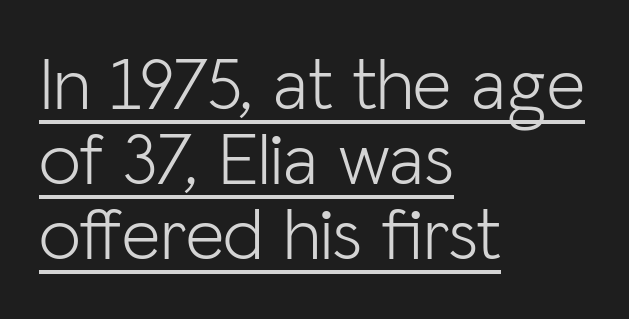
{"serif": "no", "italic": "no", "bold": "no", "weight": "light", "width": "normal", "stroke_contrast": "low", "x_height": "medium", "monospaced": "no", "underline": "yes", "align": "left", "line_spacing": "tight", "line_spacing_ratio": 1.0, "letter_spacing": "normal", "letter_spacing_em": 0.0, "glyph_px": 75}
